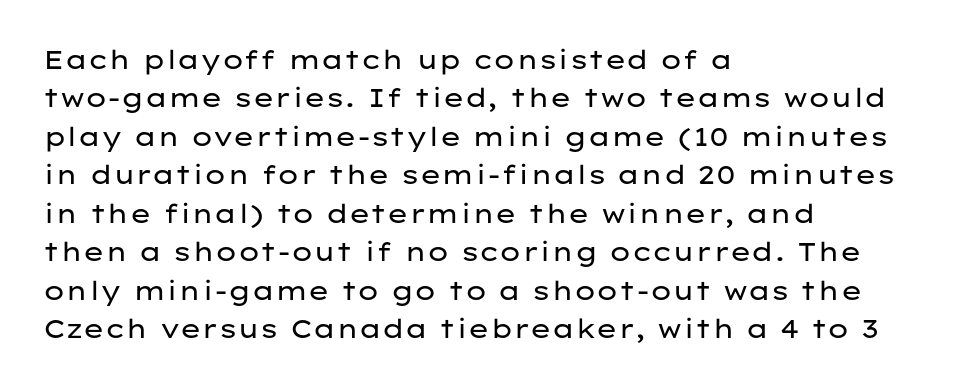
The image shows 26 px text type, upright; set left-aligned, normal line spacing (1.48x), normal letter spacing, not underlined.
